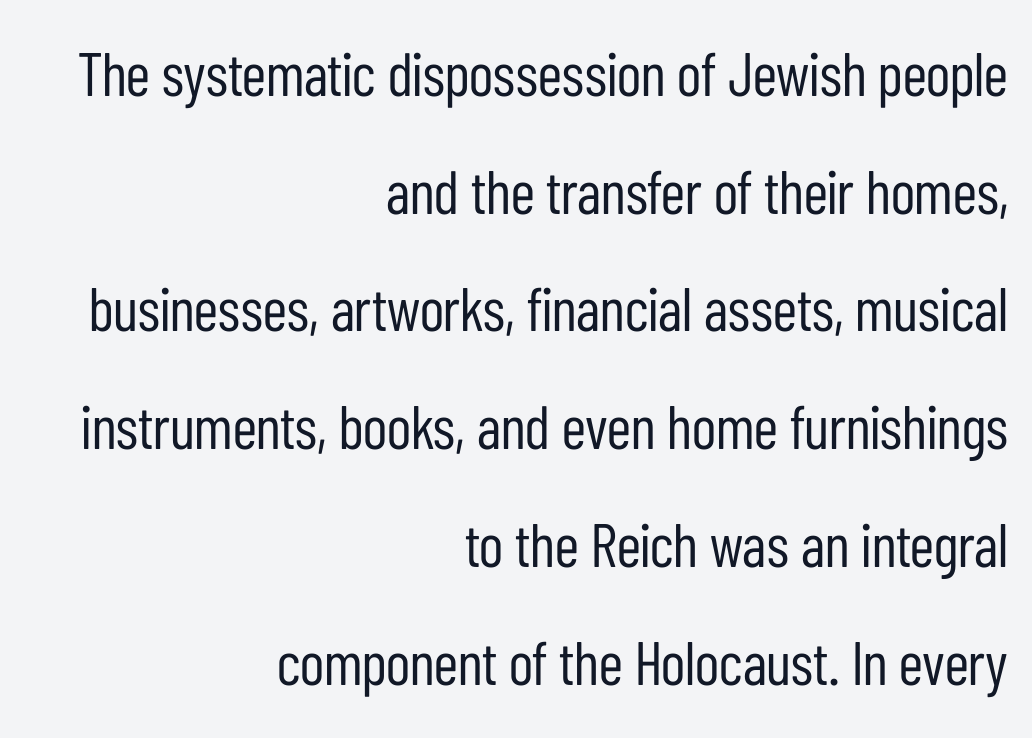
This rendering features lettering with no underline. The font's upright variant was chosen for this text. Think of a printed novel: that variable character pitch is what you see here. Where is the straight margin? On the right.
